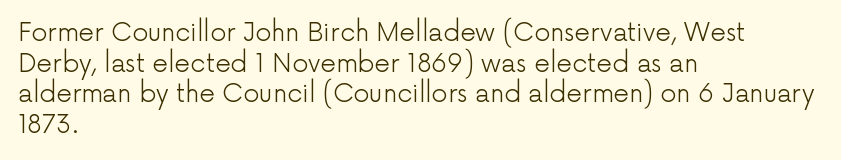
The letters look calm and open, with moderate or lighter stems. Descenders are the only things crossing below the line. Left-aligned paragraph, ragged on the right. Short note: letters normally spaced.
